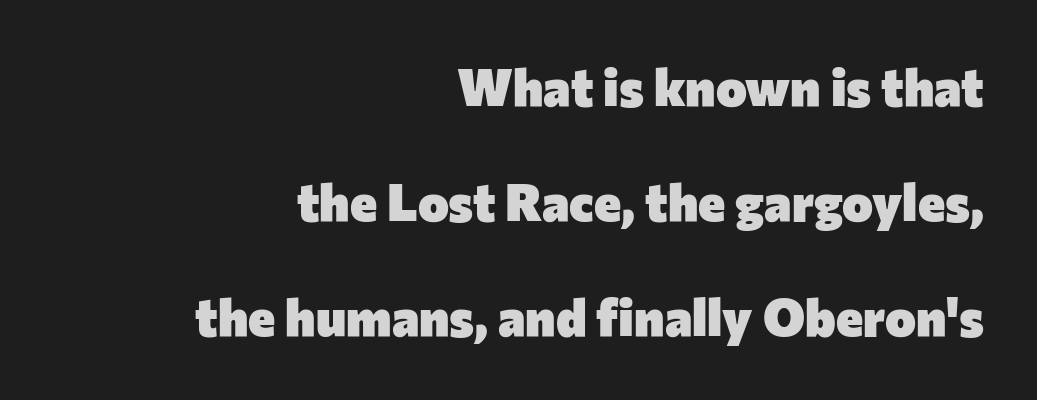
Q: Is the text bold? A: Yes.
Q: Is the text italic (slanted)? A: No, it is upright.
Q: Is the typeface a serif or a sans-serif typeface? A: Sans-serif.
Q: Is the text underlined? A: No.
Q: How is the paragraph aligned? A: Right-aligned.
Q: Is the spacing between letters normal or unusually wide? A: Normal.
Q: Is the spacing between lines tight, normal or loose? A: Loose.
Q: Width (condensed, normal, or wide)? A: Normal.
Q: Stroke contrast? A: Low.
Q: x-height? A: Medium.
Q: Monospaced? A: No.
